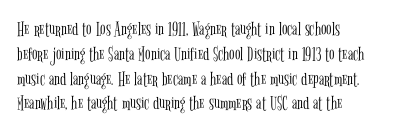
Each stroke keeps to a modest, everyday thickness or less. The type is set solid horizontally, with unmodified tracking. Italic: no, the glyphs are upright roman. In CSS terms this would be text-align: left.
